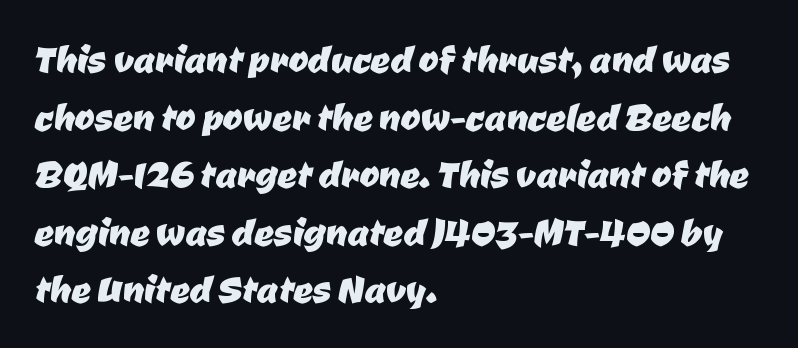
Look at the bottom of the vertical strokes: they stop flat, with no serifs. The typesetter chose a ragged-right arrangement here. The face used here is proportionally spaced, like ordinary book or web type. Unmarked baselines from the first word to the last. Between one letter and the next there's only the usual sliver of space.
